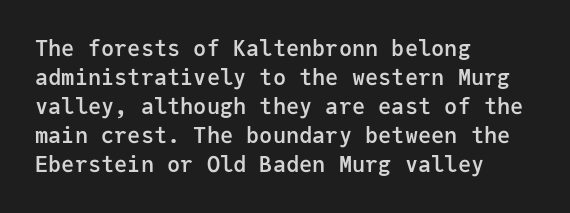
If you drew a ruler down the left edge, every line would touch it. The specimen reads as upright at a glance. The rendering uses a moderate line-height, typical for paragraphs. Has an underline been added? It has not. The line texture is even and compact thanks to regular tracking. Summary of weight: moderately heavy, a semibold.
